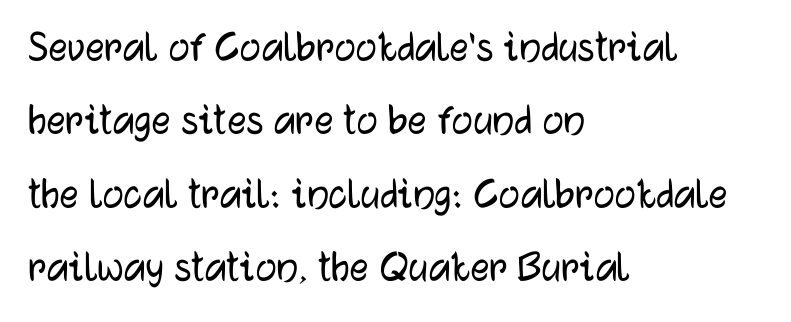
Q: Is the text italic (slanted)? A: No, it is upright.
Q: Is the typeface a serif or a sans-serif typeface? A: Sans-serif.
Q: Is the text underlined? A: No.
Q: How is the paragraph aligned? A: Left-aligned.
Q: Is the spacing between letters normal or unusually wide? A: Normal.
Q: Is the spacing between lines tight, normal or loose? A: Normal.
Q: Width (condensed, normal, or wide)? A: Normal.
Q: Stroke contrast? A: Low.
Q: x-height? A: Medium.
Q: Monospaced? A: No.
